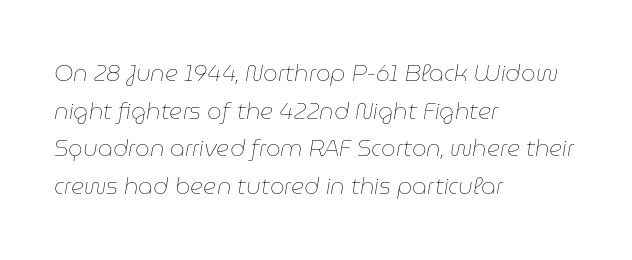
{"italic": "yes", "lean": "right", "slant_degrees": 9, "bold": "no", "underline": "no", "align": "left", "line_spacing": "normal", "line_spacing_ratio": 1.64, "letter_spacing": "normal", "letter_spacing_em": 0.0, "glyph_px": 23}
